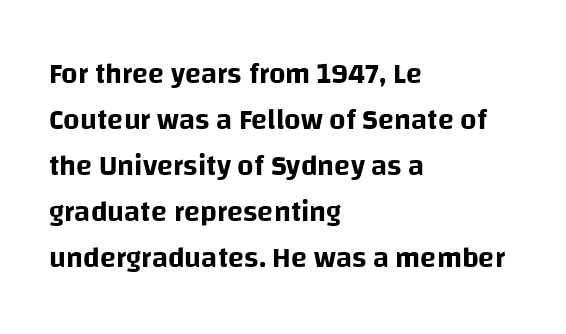
The image shows 29 px sans-serif type, upright; set left-aligned, normal line spacing (1.59x), normal letter spacing, not underlined; low stroke contrast and a large x-height.
